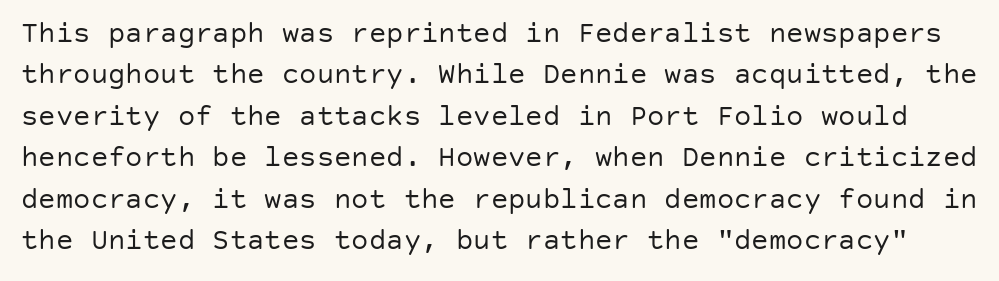
{"serif": "no", "italic": "no", "bold": "no", "weight": "regular", "width": "normal", "stroke_contrast": "low", "x_height": "large", "underline": "no", "line_spacing": "normal", "line_spacing_ratio": 1.43, "letter_spacing": "normal", "letter_spacing_em": 0.0, "glyph_px": 29}
